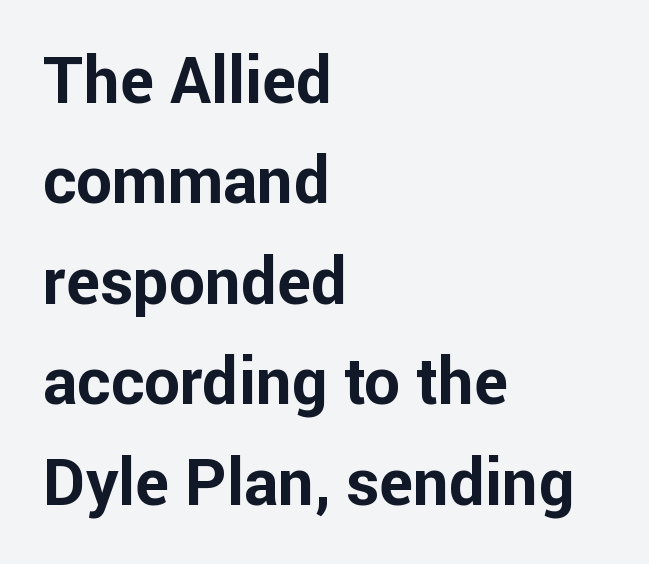
Q: Is the text bold? A: Yes.
Q: Is the text italic (slanted)? A: No, it is upright.
Q: Is the typeface a serif or a sans-serif typeface? A: Sans-serif.
Q: Is the text underlined? A: No.
Q: How is the paragraph aligned? A: Left-aligned.
Q: Is the spacing between letters normal or unusually wide? A: Normal.
Q: Is the spacing between lines tight, normal or loose? A: Normal.
Q: Width (condensed, normal, or wide)? A: Normal.
Q: Stroke contrast? A: Low.
Q: x-height? A: Medium.
Q: Monospaced? A: No.
